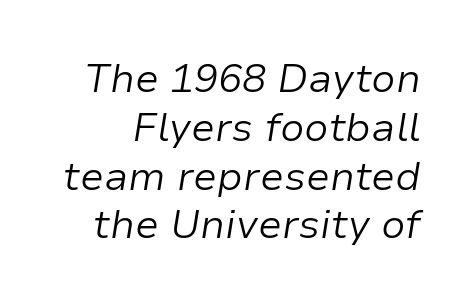
This sample has the flowing, uneven cadence of proportional lettering. Standard letterfit; no display-style spreading of the glyphs. Quick note: underline off. The typography opts for an oblique posture over an upright one.
